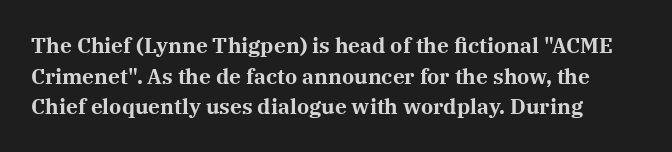
Q: Is the text bold? A: Yes.
Q: Is the text italic (slanted)? A: No, it is upright.
Q: Is the text underlined? A: No.
Q: Is the spacing between letters normal or unusually wide? A: Normal.
Q: Is the spacing between lines tight, normal or loose? A: Normal.
